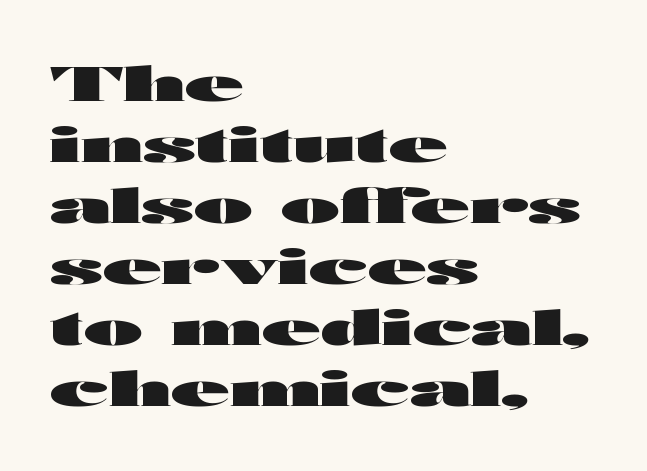
{"serif": "no", "italic": "no", "bold": "yes", "weight": "heavy", "width": "wide", "stroke_contrast": "high", "x_height": "medium", "monospaced": "no", "underline": "no", "align": "left", "line_spacing": "normal", "line_spacing_ratio": 1.27, "letter_spacing": "normal", "letter_spacing_em": 0.0, "glyph_px": 48}
